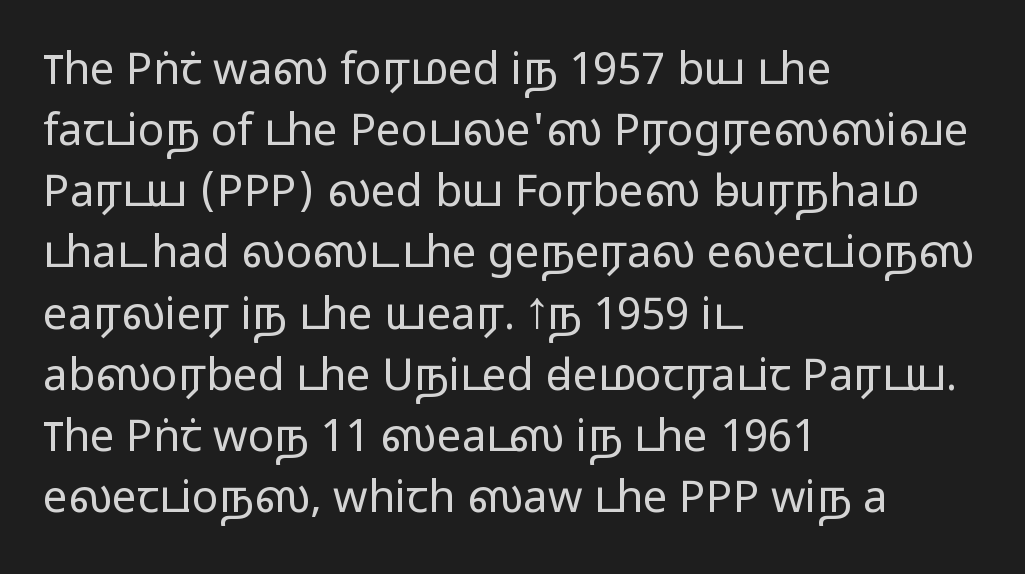
The image shows 44 px light, wide sans-serif type, upright; set left-aligned, normal line spacing (1.39x), normal letter spacing, not underlined; low stroke contrast and a medium x-height.
